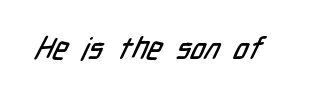
Each word holds together tightly as a unit, with standard inter-letter gaps. Each letter keeps its own natural width here, so spacing adapts to shape. The designer went with a sans here, leaving each stem footless. Has an underline been added? It has not.
